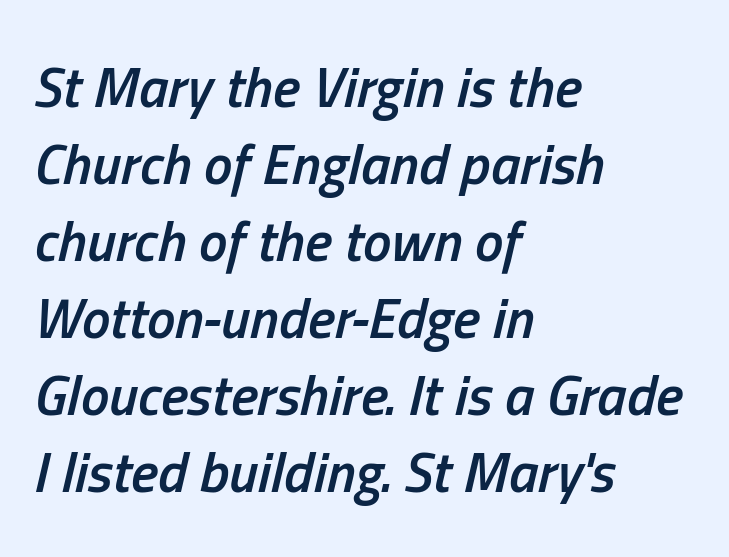
What weight is shown? A semibold, between regular and bold. The lines sit at an ordinary, default distance from one another. Note the varied advance widths — an 'i' is clearly narrower than an 'm'. Between one letter and the next there's only the usual sliver of space. Reading down the block, your eye returns to a fixed left position each line. You can tell it's italic because the verticals aren't actually vertical.
